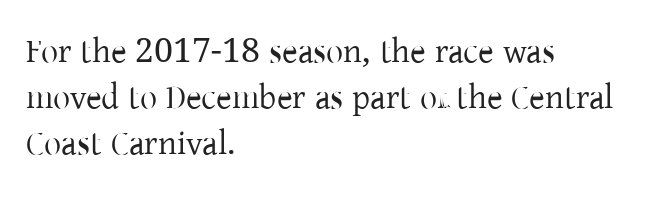
Q: Is the text bold? A: No.
Q: Is the text italic (slanted)? A: No, it is upright.
Q: Is the typeface a serif or a sans-serif typeface? A: Serif.
Q: Is the text underlined? A: No.
Q: How is the paragraph aligned? A: Left-aligned.
Q: Is the spacing between letters normal or unusually wide? A: Normal.
Q: Is the spacing between lines tight, normal or loose? A: Normal.
Q: Width (condensed, normal, or wide)? A: Normal.
Q: Stroke contrast? A: Low.
Q: x-height? A: Medium.
Q: Monospaced? A: No.
